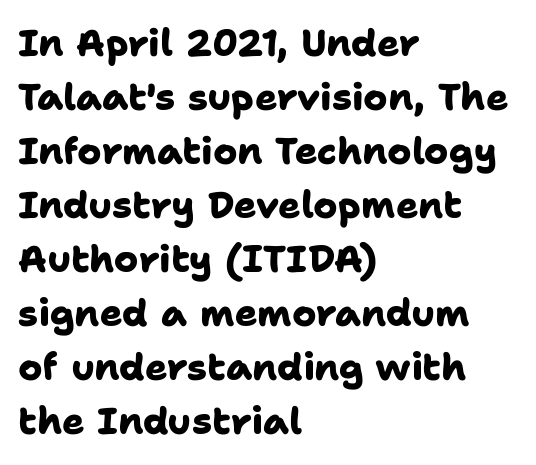
{"serif": "no", "bold": "yes", "weight": "heavy", "width": "normal", "stroke_contrast": "low", "x_height": "medium", "monospaced": "no", "underline": "no", "align": "left", "line_spacing": "normal", "line_spacing_ratio": 1.46, "letter_spacing": "normal", "letter_spacing_em": 0.0, "glyph_px": 37}
